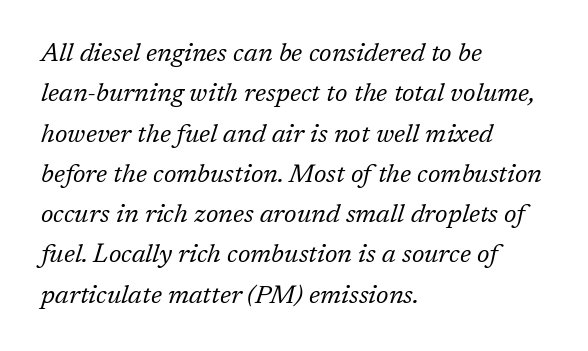
{"italic": "yes", "lean": "right", "slant_degrees": 17, "bold": "no", "underline": "no", "align": "left", "line_spacing": "normal", "line_spacing_ratio": 1.55, "letter_spacing": "normal", "letter_spacing_em": 0.0, "glyph_px": 26}
